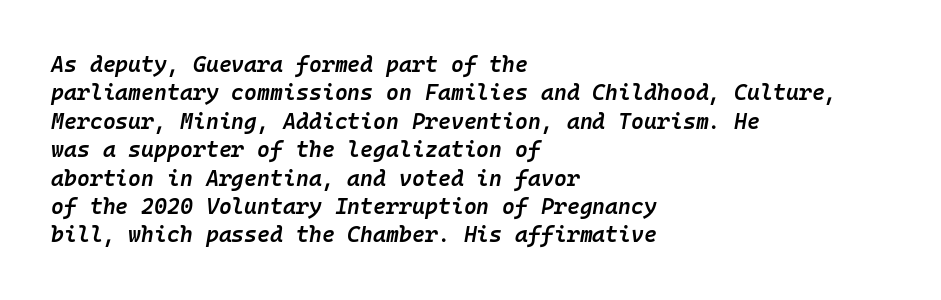
Q: Is the text bold? A: Semi-bold.
Q: Is the text italic (slanted)? A: Yes, it leans right by about 10 degrees.
Q: Is the text underlined? A: No.
Q: How is the paragraph aligned? A: Left-aligned.
Q: Is the spacing between letters normal or unusually wide? A: Normal.
Q: Is the spacing between lines tight, normal or loose? A: Normal.
